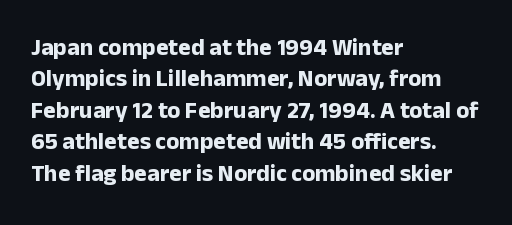
{"italic": "no", "bold": "yes", "underline": "no", "align": "left", "line_spacing": "normal", "line_spacing_ratio": 1.31, "letter_spacing": "normal", "letter_spacing_em": 0.0, "glyph_px": 24}
